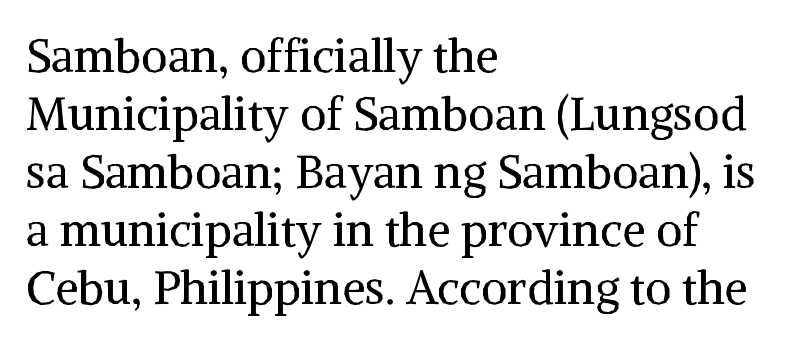
Q: Is the text bold? A: No.
Q: Is the text italic (slanted)? A: No, it is upright.
Q: Is the typeface a serif or a sans-serif typeface? A: Serif.
Q: Is the text underlined? A: No.
Q: How is the paragraph aligned? A: Left-aligned.
Q: Is the spacing between letters normal or unusually wide? A: Normal.
Q: Is the spacing between lines tight, normal or loose? A: Normal.
Q: Width (condensed, normal, or wide)? A: Normal.
Q: Stroke contrast? A: Medium.
Q: x-height? A: Medium.
Q: Monospaced? A: No.
